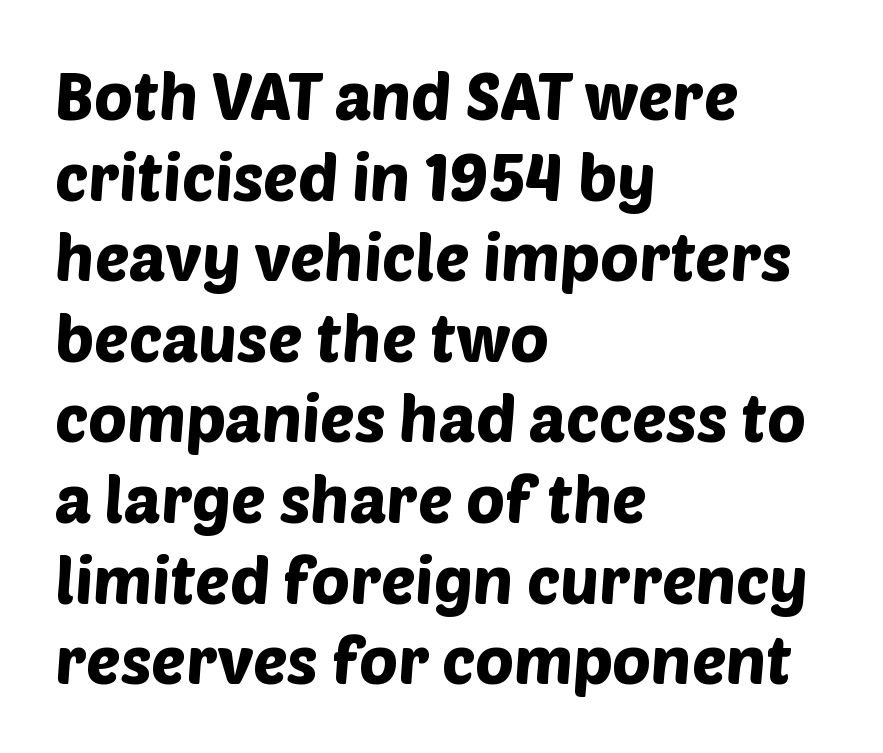
The image shows 65 px sans-serif type; set left-aligned, line spacing 1.24x, normal letter spacing, not underlined; low stroke contrast and a large x-height.
